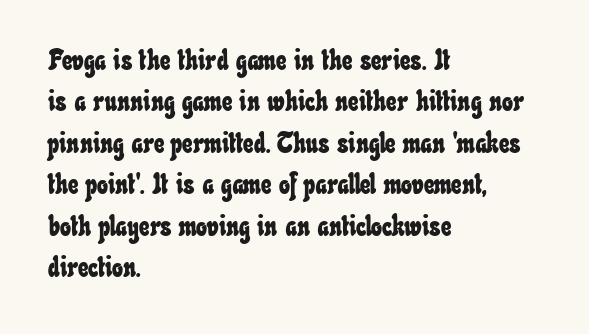
The image shows 29 px condensed type; set left-aligned, normal line spacing (1.43x), normal letter spacing, not underlined; low stroke contrast and a small x-height.
